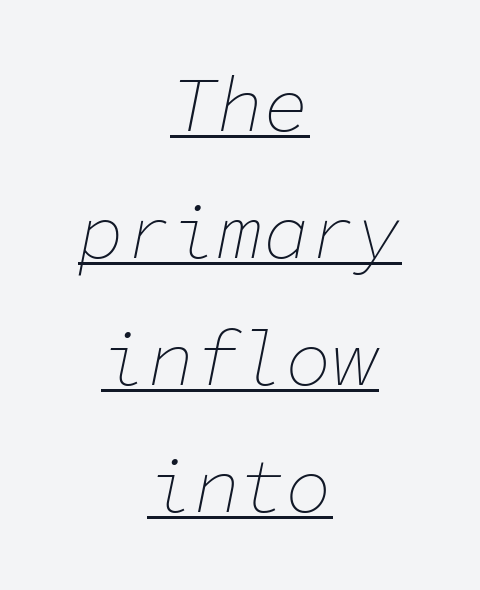
The image shows 77 px thin type, italic (leaning right), monospaced; set centered, normal line spacing (1.65x), normal letter spacing, underlined; low stroke contrast and a medium x-height.
